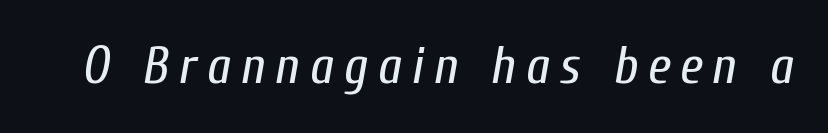
The image shows 52 px regular-weight, condensed type, italic (leaning right); set not underlined; low stroke contrast and a medium x-height.
